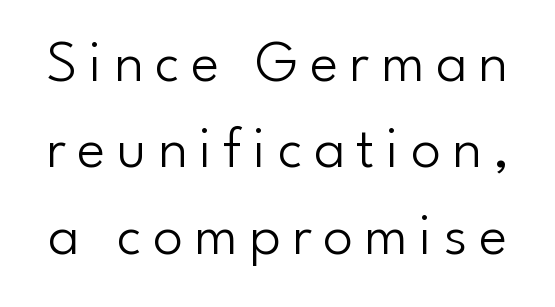
{"serif": "no", "italic": "no", "bold": "no", "weight": "light", "width": "normal", "stroke_contrast": "low", "x_height": "small", "monospaced": "no", "underline": "no", "line_spacing": "normal", "line_spacing_ratio": 1.44, "glyph_px": 60}
